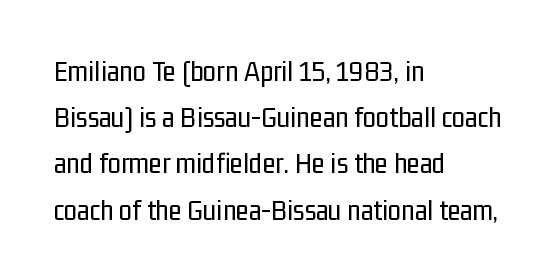
Note: no serifs on the glyphs. The specimen omits any rule beneath the text block's lines. The typeface has the unassuming heft of standard copy or less. Does the lettering tilt? It doesn't — this is upright.
